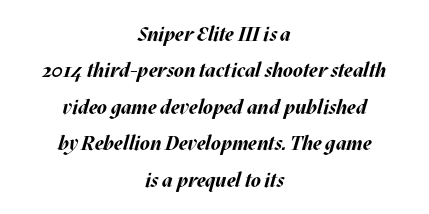
{"italic": "yes", "lean": "right", "slant_degrees": 17, "bold": "yes", "underline": "no", "align": "center", "line_spacing_ratio": 1.82, "letter_spacing": "normal", "letter_spacing_em": 0.0, "glyph_px": 20}
